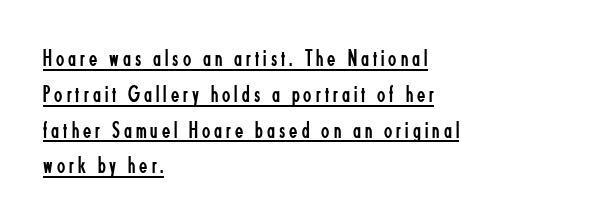
Stem width sits at or under what a default text font uses. Where is the straight margin? On the left. Quick note: underline on. Posture: vertical. Is there much room between lines? A standard amount, neither cramped nor airy.
